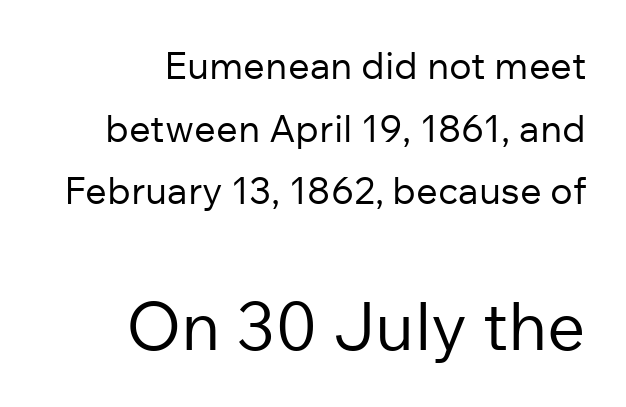
The string is rendered with underlining switched off. Nothing unusual about the tracking: characters are spaced as the font intends. If you measured baseline to baseline, you'd find a middling distance. To sum up the face: it is a sans, with no serifs. Is the block centered? No — it sits flush against the right margin. Character widths vary here, with narrow letters taking less room than wide ones.
